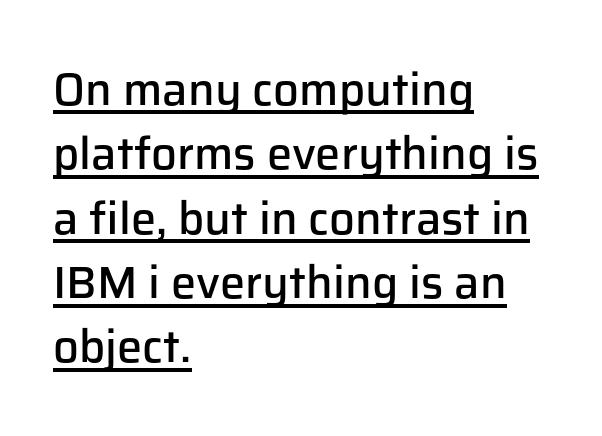
{"serif": "no", "italic": "no", "bold": "semi", "weight": "semibold", "width": "normal", "stroke_contrast": "low", "x_height": "medium", "monospaced": "no", "underline": "yes", "align": "left", "line_spacing": "normal", "line_spacing_ratio": 1.43, "letter_spacing": "normal", "letter_spacing_em": 0.0, "glyph_px": 45}
